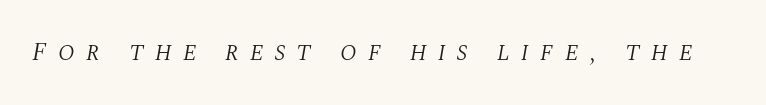
Is the letter spacing exaggerated? Yes — the characters are pushed far apart. Underline: absent. Rendered with sloped, italic letterforms. The characters are drawn with everyday or finer stroke widths.
